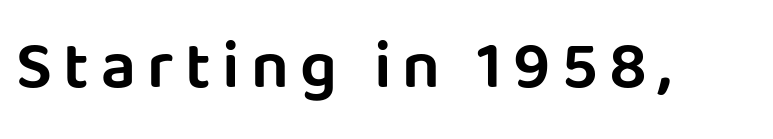
{"serif": "no", "italic": "no", "width": "normal", "stroke_contrast": "low", "x_height": "large", "monospaced": "no", "underline": "no", "glyph_px": 67}
